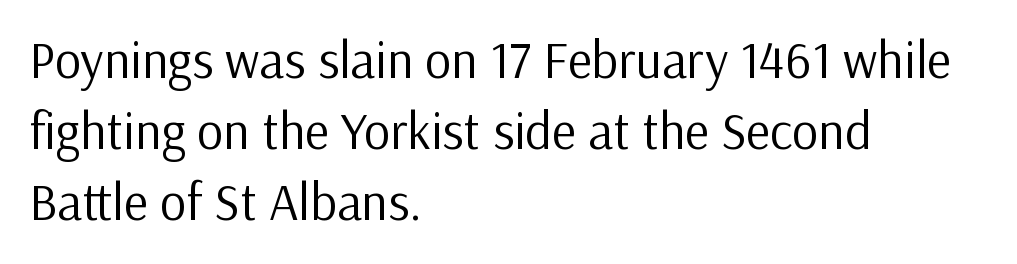
The weight tops out at a normal text grade. Nope, no serifs anywhere on these letters. Posture: straight, roman, zero tilt. There is no visible air inserted between adjacent glyphs. Varying glyph widths throughout — classic text-font behaviour. The rendering uses a moderate line-height, typical for paragraphs.
